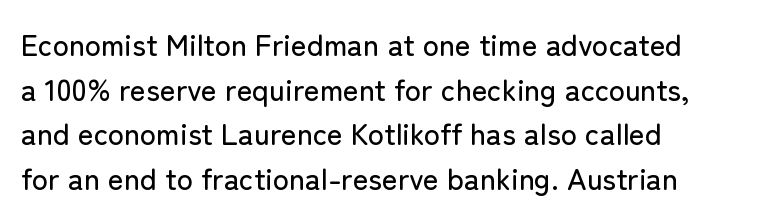
The image shows 30 px sans-serif type, upright; set left-aligned, normal line spacing (1.49x), normal letter spacing, not underlined; low stroke contrast and a medium x-height.
